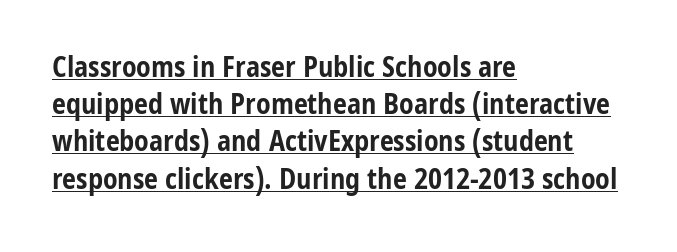
{"serif": "no", "italic": "no", "bold": "yes", "weight": "bold", "width": "condensed", "stroke_contrast": "low", "x_height": "medium", "monospaced": "no", "underline": "yes", "align": "left", "line_spacing": "normal", "line_spacing_ratio": 1.33, "letter_spacing": "normal", "letter_spacing_em": 0.0, "glyph_px": 28}
